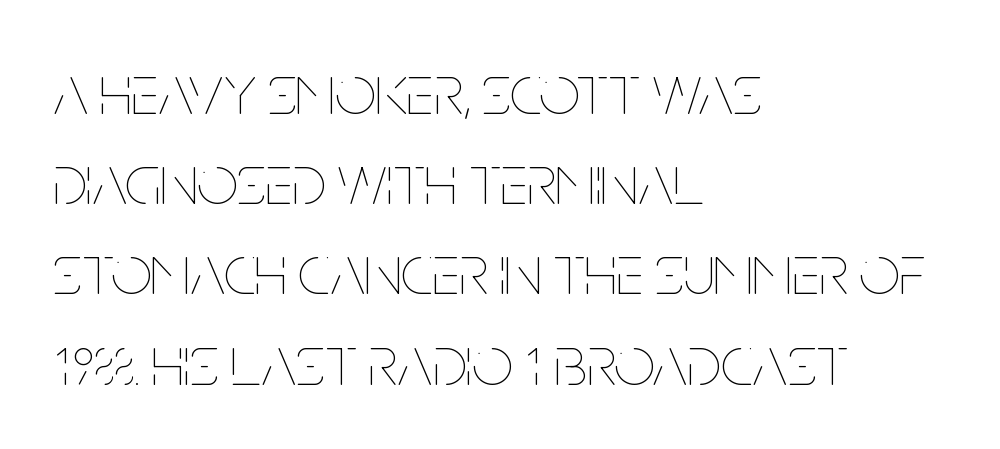
The image shows 71 px thin, condensed type, upright; set left-aligned, normal line spacing (1.27x), normal letter spacing, not underlined; low stroke contrast and a large x-height.
